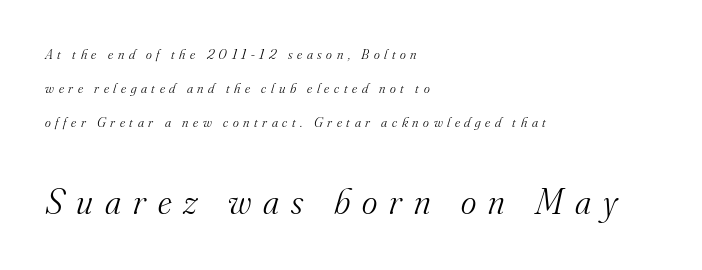
The passage shown is typed in a proportional face where columns would drift. The typography opts for an oblique posture over an upright one. How would I describe the line gaps? Wide and relaxed. Words float on clear page, feet unadorned.
